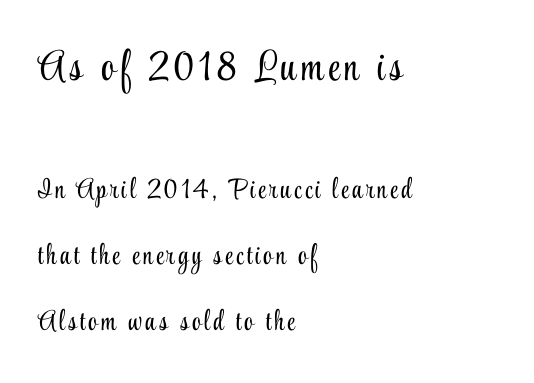
The image shows 42 px light, condensed serif type; set left-aligned, loose line spacing (2.35x), not underlined; the first (top) block is 1.5x larger; low stroke contrast and a small x-height.
